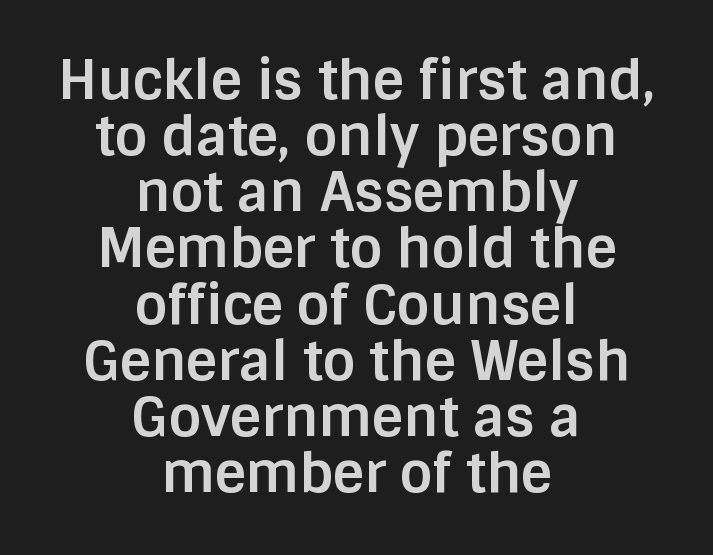
Neither beginnings nor endings align; midpoints do. Spacing between characters is what you'd get straight out of the box. This is heavy type, rendered in bold. A roman cut, with each character standing at attention. Nope, no serifs anywhere on these letters. The face used here is proportionally spaced, like ordinary book or web type.
